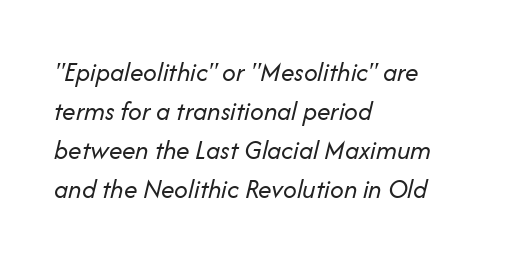
The image shows 27 px text type, italic (leaning right); set left-aligned, normal line spacing (1.44x), normal letter spacing, not underlined.
